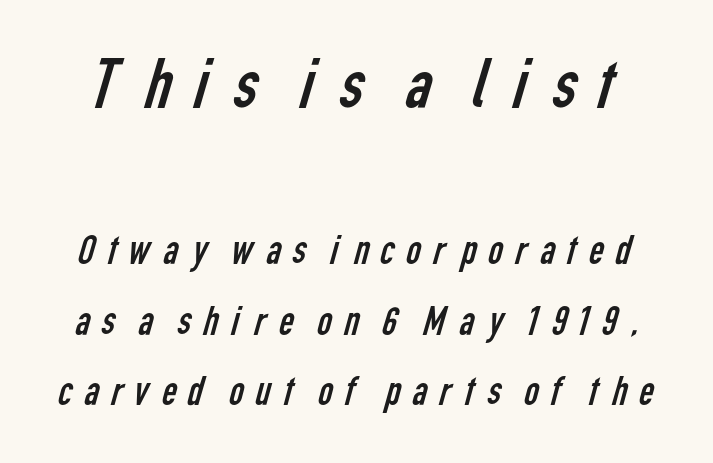
{"serif": "no", "bold": "no", "weight": "regular", "width": "condensed", "stroke_contrast": "low", "x_height": "medium", "monospaced": "no", "underline": "no", "line_spacing_ratio": 1.72, "larger_block": "first", "size_ratio": 1.76, "glyph_px": 72}
